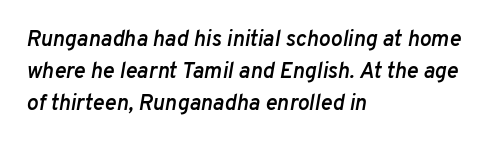
{"italic": "yes", "lean": "right", "slant_degrees": 10, "bold": "semi", "underline": "no", "align": "left", "line_spacing": "normal", "line_spacing_ratio": 1.45, "letter_spacing": "normal", "letter_spacing_em": 0.0, "glyph_px": 22}
